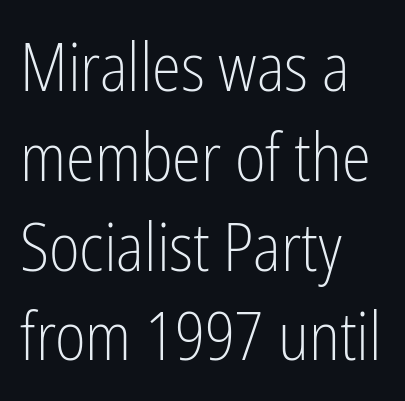
{"serif": "no", "italic": "no", "bold": "no", "weight": "light", "width": "condensed", "stroke_contrast": "low", "x_height": "medium", "monospaced": "no", "underline": "no", "align": "left", "line_spacing": "normal", "line_spacing_ratio": 1.36, "letter_spacing": "normal", "letter_spacing_em": 0.0, "glyph_px": 66}
